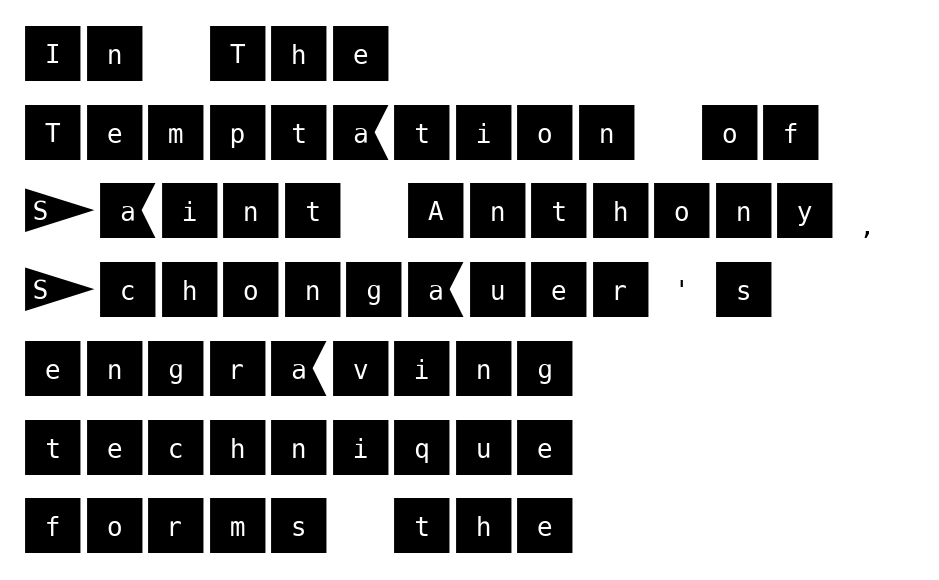
Q: Is the text italic (slanted)? A: No, it is upright.
Q: Is the typeface a serif or a sans-serif typeface? A: Sans-serif.
Q: Is the text underlined? A: No.
Q: How is the paragraph aligned? A: Left-aligned.
Q: Is the spacing between letters normal or unusually wide? A: Normal.
Q: Is the spacing between lines tight, normal or loose? A: Normal.
Q: Width (condensed, normal, or wide)? A: Normal.
Q: Stroke contrast? A: Medium.
Q: x-height? A: Large.
